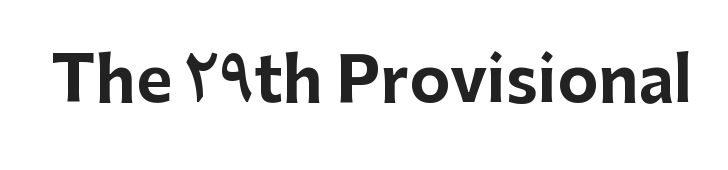
The glyphs are unaccompanied by any horizontal stroke below them. You'd pick this weight for a headline — it's a proper bold. The rendering keeps characters at their native spacing. Note: no serifs on the glyphs. Tall strokes in this sample are plumb rather than angled. This sample has the flowing, uneven cadence of proportional lettering.
